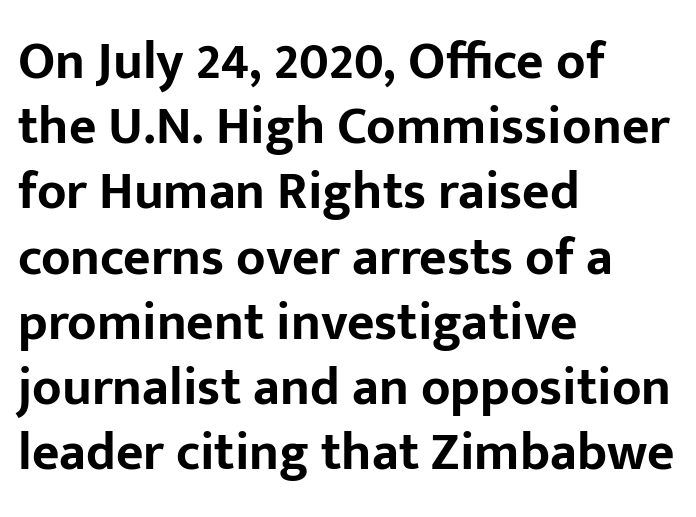
Q: Is the text bold? A: Yes.
Q: Is the text italic (slanted)? A: No, it is upright.
Q: Is the typeface a serif or a sans-serif typeface? A: Sans-serif.
Q: Is the text underlined? A: No.
Q: How is the paragraph aligned? A: Left-aligned.
Q: Is the spacing between letters normal or unusually wide? A: Normal.
Q: Width (condensed, normal, or wide)? A: Normal.
Q: Stroke contrast? A: Low.
Q: x-height? A: Medium.
Q: Monospaced? A: No.
